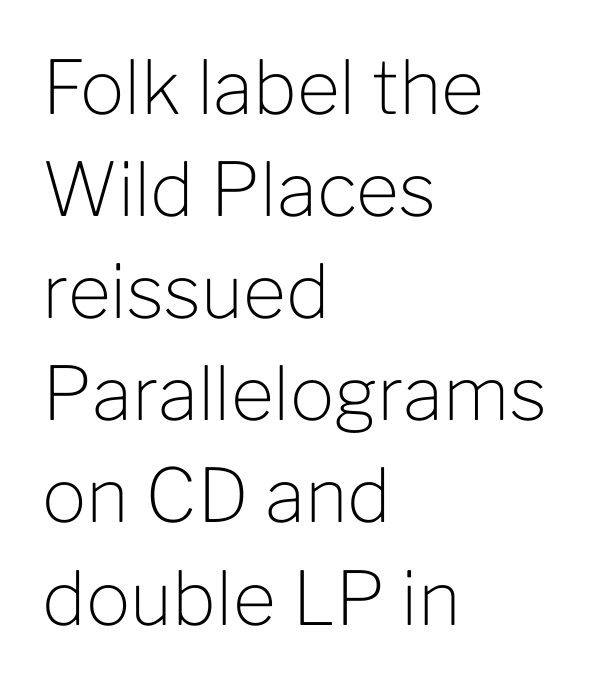
The strokes are not fattened; the text isn't bold. The typeface chosen for these lines omits serifs. Each line starts at the same left margin while the right side varies. Descenders hang freely into open space.
